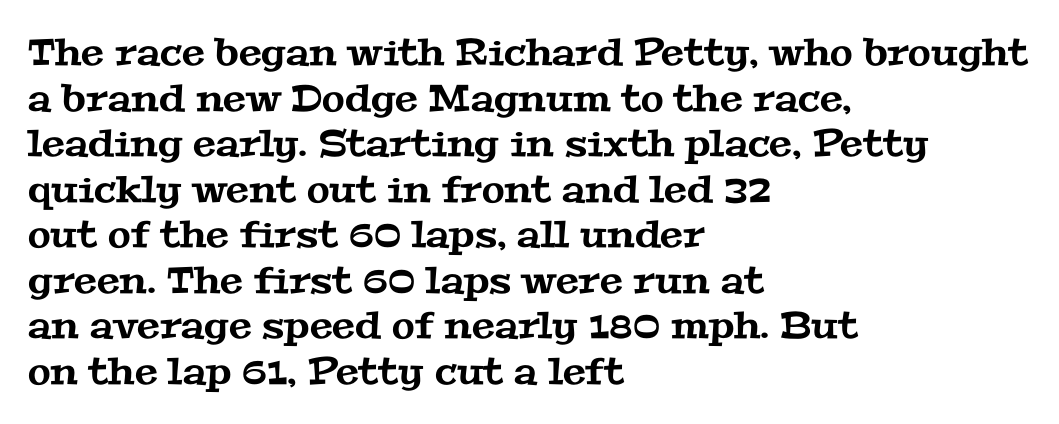
{"serif": "yes", "width": "wide", "stroke_contrast": "medium", "x_height": "medium", "monospaced": "no", "underline": "no", "align": "left", "line_spacing_ratio": 1.23, "letter_spacing": "normal", "letter_spacing_em": 0.0, "glyph_px": 37}
